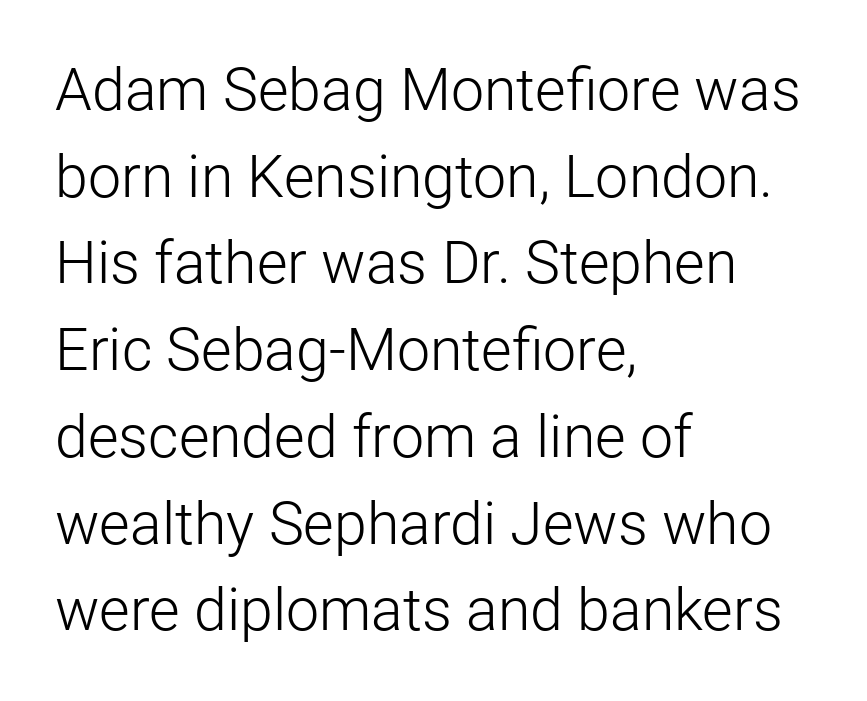
The image shows 59 px light sans-serif type, upright; set left-aligned, normal line spacing (1.47x), normal letter spacing, not underlined; low stroke contrast and a medium x-height.
